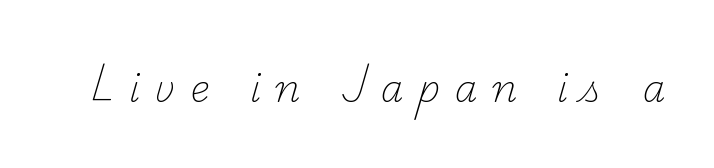
Q: Is the text bold? A: No.
Q: Is the typeface a serif or a sans-serif typeface? A: Serif.
Q: Is the text underlined? A: No.
Q: Is the spacing between letters normal or unusually wide? A: Unusually wide.
Q: Width (condensed, normal, or wide)? A: Normal.
Q: Stroke contrast? A: Low.
Q: x-height? A: Small.
Q: Monospaced? A: No.
